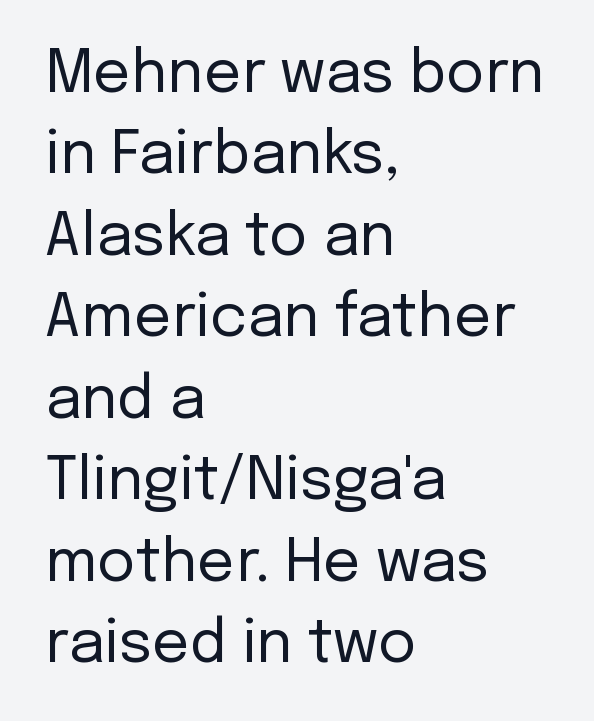
Q: Is the text bold? A: No.
Q: Is the text italic (slanted)? A: No, it is upright.
Q: Is the typeface a serif or a sans-serif typeface? A: Sans-serif.
Q: Is the text underlined? A: No.
Q: How is the paragraph aligned? A: Left-aligned.
Q: Is the spacing between letters normal or unusually wide? A: Normal.
Q: Is the spacing between lines tight, normal or loose? A: Normal.
Q: Width (condensed, normal, or wide)? A: Normal.
Q: Stroke contrast? A: Low.
Q: x-height? A: Medium.
Q: Monospaced? A: No.
